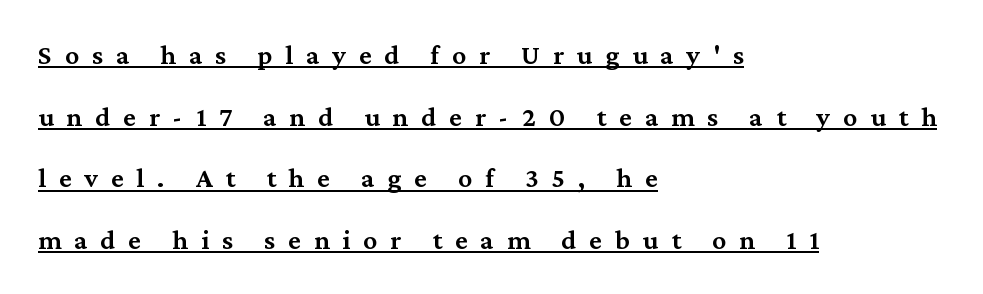
Q: Is the text bold? A: Semi-bold.
Q: Is the text italic (slanted)? A: No, it is upright.
Q: Is the typeface a serif or a sans-serif typeface? A: Serif.
Q: Is the text underlined? A: Yes.
Q: How is the paragraph aligned? A: Left-aligned.
Q: Is the spacing between letters normal or unusually wide? A: Unusually wide.
Q: Is the spacing between lines tight, normal or loose? A: Loose.
Q: Width (condensed, normal, or wide)? A: Normal.
Q: Stroke contrast? A: Medium.
Q: x-height? A: Medium.
Q: Monospaced? A: No.
